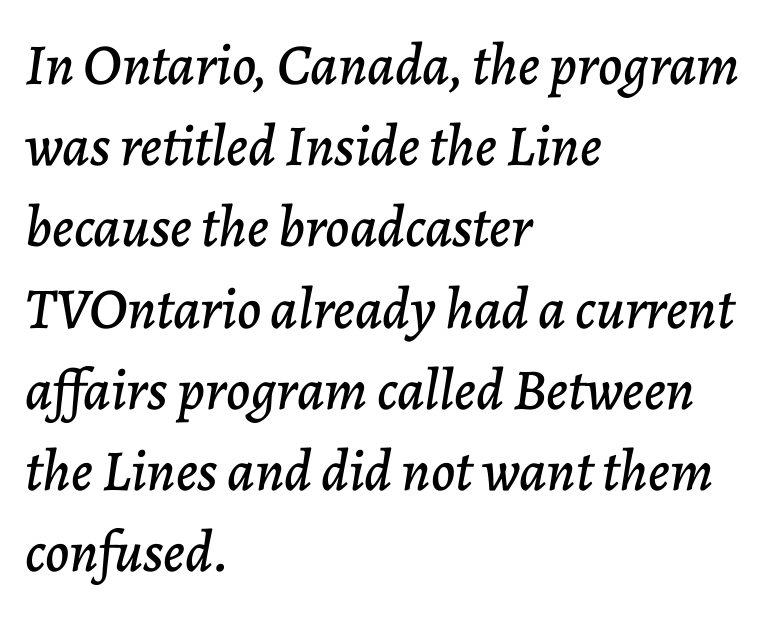
The paragraph has a hard left edge and a soft right edge. Does extra space separate the letters? No, they use regular spacing. Leading: standard. Type without underlining. If you drew a line through each stem, it would be angled. Varying glyph widths throughout — classic text-font behaviour.
